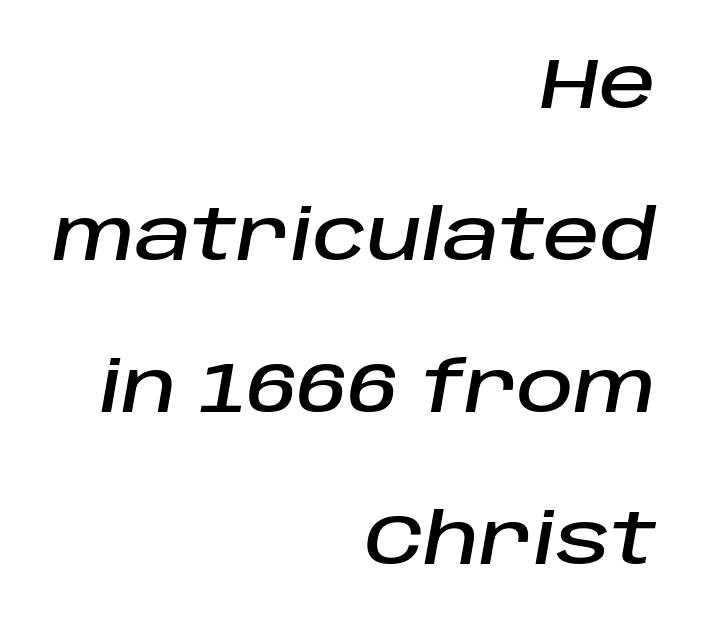
{"italic": "yes", "lean": "right", "slant_degrees": 10, "width": "normal", "stroke_contrast": "low", "x_height": "large", "monospaced": "no", "underline": "no", "align": "right", "line_spacing": "loose", "line_spacing_ratio": 2.17, "letter_spacing": "normal", "letter_spacing_em": 0.0, "glyph_px": 70}
